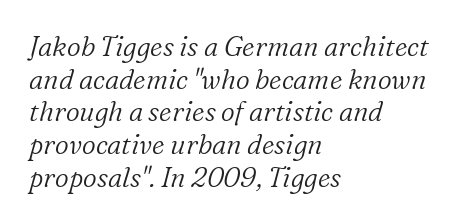
The image shows 27 px text type, italic (leaning right); set left-aligned, line spacing 1.21x, normal letter spacing, not underlined.
